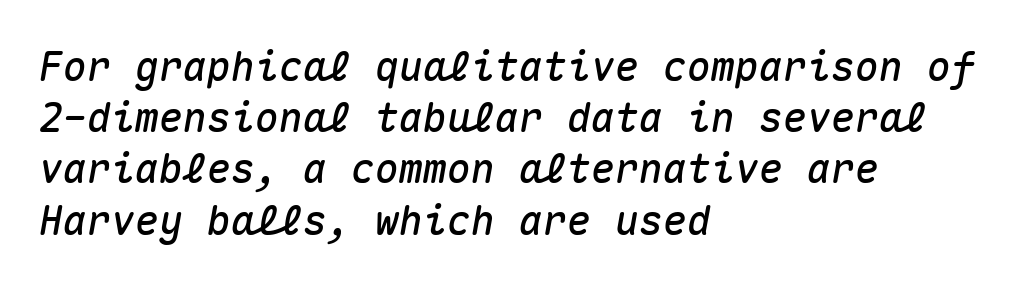
Q: Is the text italic (slanted)? A: Yes, it leans right by about 10 degrees.
Q: Is the text underlined? A: No.
Q: How is the paragraph aligned? A: Left-aligned.
Q: Is the spacing between letters normal or unusually wide? A: Normal.
Q: Is the spacing between lines tight, normal or loose? A: Normal.
Q: Width (condensed, normal, or wide)? A: Normal.
Q: Stroke contrast? A: Medium.
Q: x-height? A: Medium.
Q: Monospaced? A: Yes.
